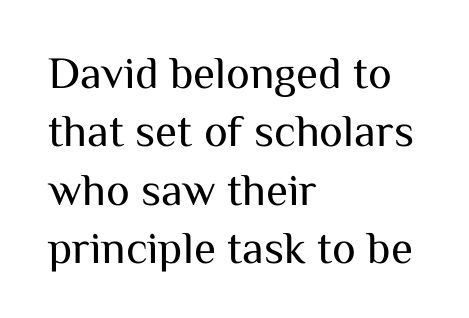
{"serif": "no", "italic": "no", "bold": "no", "weight": "regular", "width": "normal", "stroke_contrast": "medium", "x_height": "medium", "monospaced": "no", "underline": "no", "align": "left", "line_spacing": "normal", "line_spacing_ratio": 1.3, "letter_spacing": "normal", "letter_spacing_em": 0.0, "glyph_px": 45}
